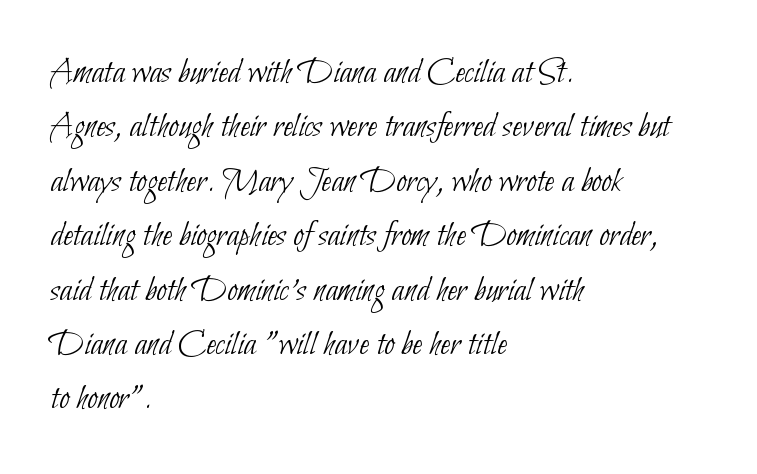
Q: Is the text bold? A: No.
Q: Is the typeface a serif or a sans-serif typeface? A: Sans-serif.
Q: Is the text underlined? A: No.
Q: How is the paragraph aligned? A: Left-aligned.
Q: Is the spacing between letters normal or unusually wide? A: Normal.
Q: Is the spacing between lines tight, normal or loose? A: Normal.
Q: Width (condensed, normal, or wide)? A: Condensed.
Q: Stroke contrast? A: Low.
Q: x-height? A: Small.
Q: Monospaced? A: No.
